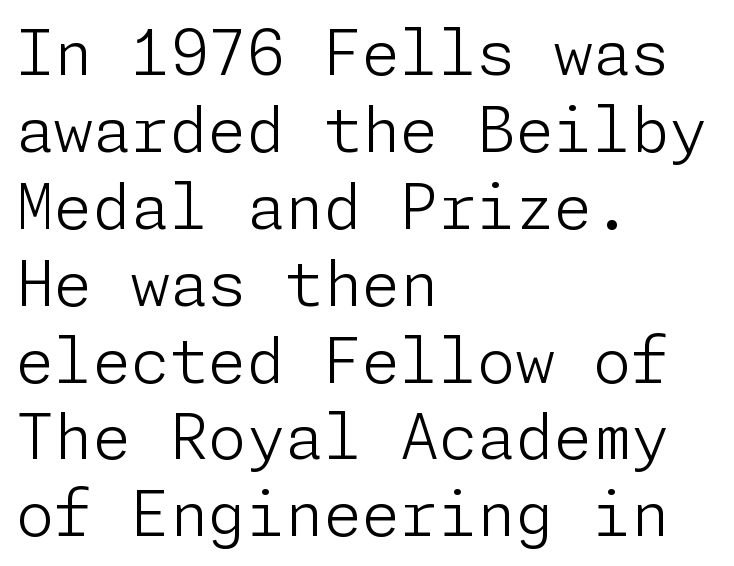
The image shows 62 px light sans-serif type, upright; set left-aligned, line spacing 1.24x, normal letter spacing, not underlined; low stroke contrast and a medium x-height.
